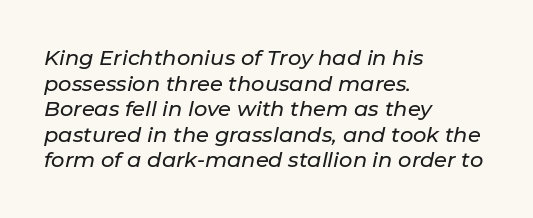
{"italic": "yes", "lean": "right", "slant_degrees": 11, "underline": "no", "align": "left", "line_spacing_ratio": 1.22, "letter_spacing": "normal", "letter_spacing_em": 0.0, "glyph_px": 21}
